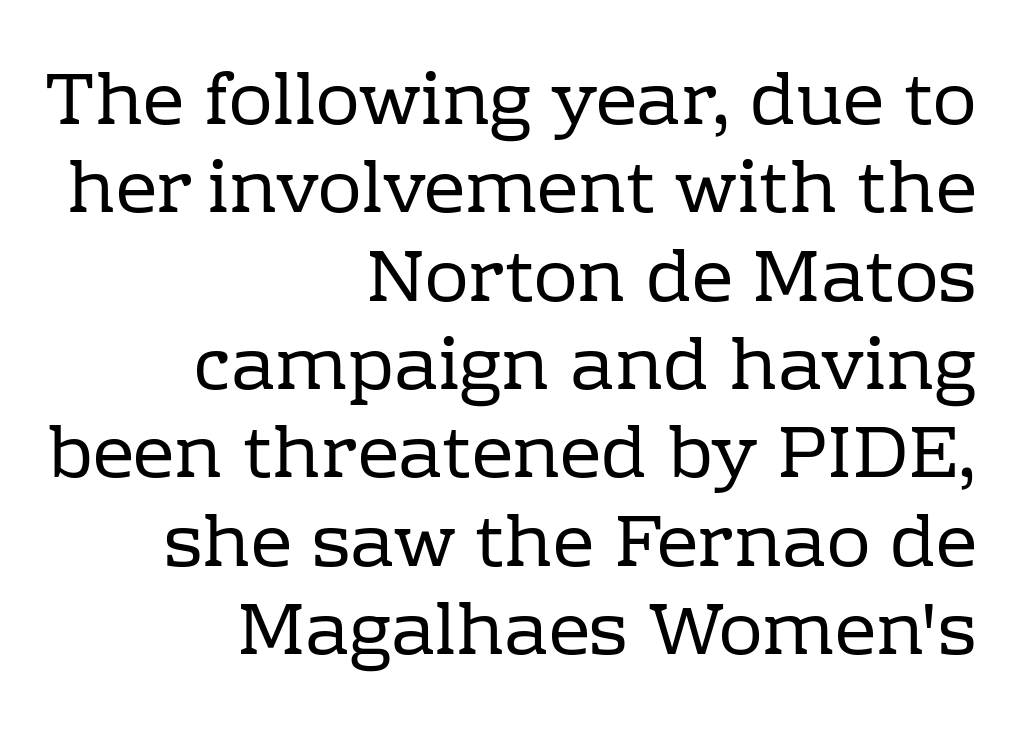
Q: Is the text bold? A: No.
Q: Is the text italic (slanted)? A: No, it is upright.
Q: Is the typeface a serif or a sans-serif typeface? A: Serif.
Q: Is the text underlined? A: No.
Q: How is the paragraph aligned? A: Right-aligned.
Q: Is the spacing between letters normal or unusually wide? A: Normal.
Q: Width (condensed, normal, or wide)? A: Normal.
Q: Stroke contrast? A: Low.
Q: x-height? A: Medium.
Q: Monospaced? A: No.
